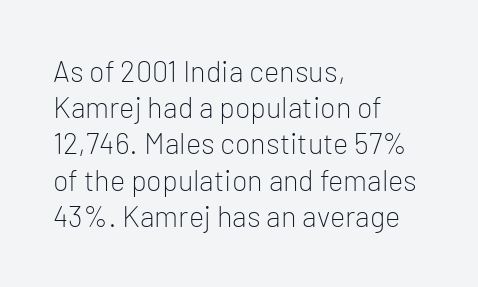
The space beneath each line is pristine and unruled. Between one letter and the next there's only the usual sliver of space. Casual observation: everything's shoved over to the left. Each new line begins a customary step beneath the previous one.
